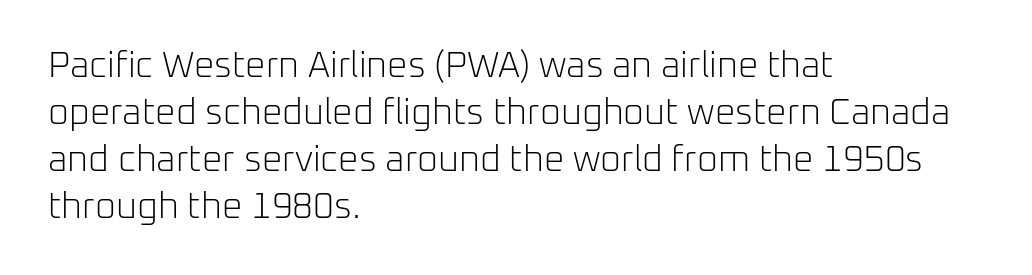
{"serif": "no", "italic": "no", "bold": "no", "weight": "light", "width": "normal", "stroke_contrast": "low", "x_height": "medium", "monospaced": "no", "underline": "no", "align": "left", "line_spacing": "normal", "line_spacing_ratio": 1.31, "letter_spacing": "normal", "letter_spacing_em": 0.0, "glyph_px": 36}
